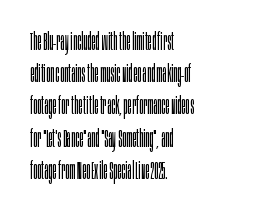
These lines keep a tight, regular rhythm from letter to letter. This sample is left-justified, so line endings fall wherever the words run out. The space between consecutive lines is moderate. Do the letters lean? They stand straight. The passage shown is not underscored anywhere. Stems and bowls with no extra thickness — not bold.
